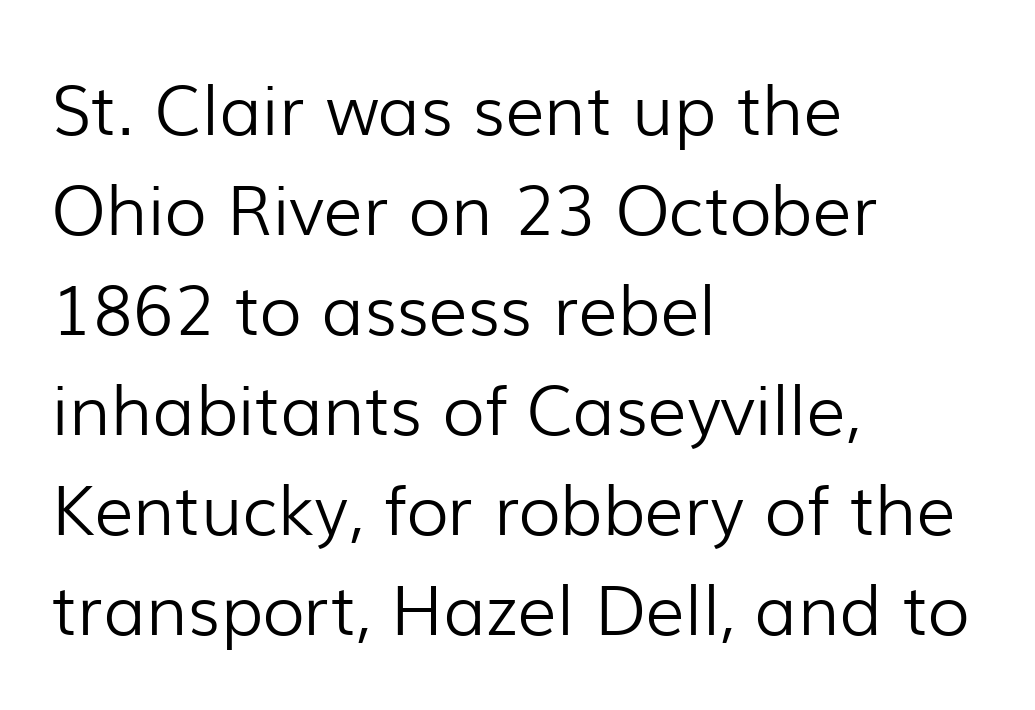
Is this a fixed-width face? No — the glyphs have proportional, varying widths. The specimen reads as upright at a glance. Rule under the text: the space is simply empty. This is sans-serif lettering, the kind often seen on screens and signage.
